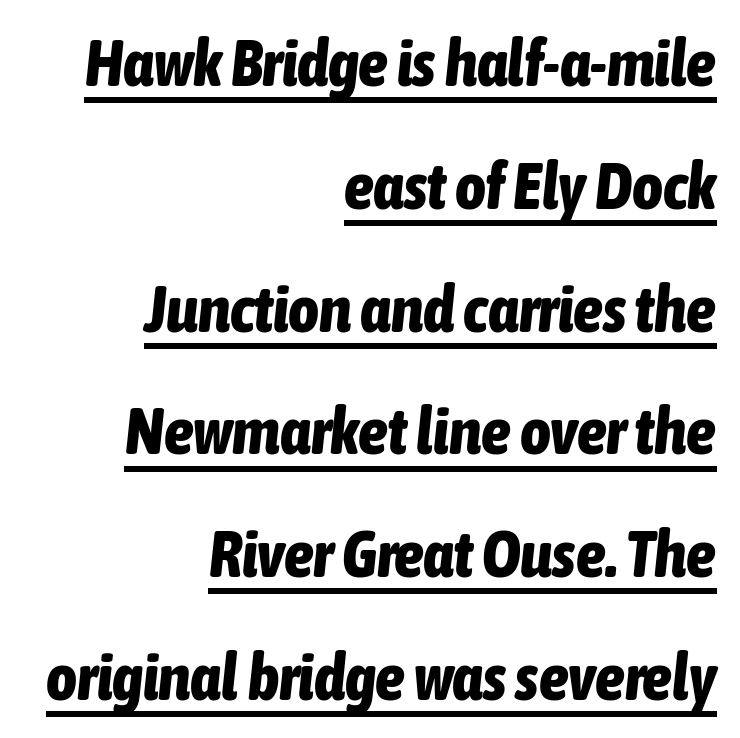
Q: Is the text bold? A: Yes.
Q: Is the text italic (slanted)? A: Yes, it leans right by about 6 degrees.
Q: Is the text underlined? A: Yes.
Q: How is the paragraph aligned? A: Right-aligned.
Q: Is the spacing between letters normal or unusually wide? A: Normal.
Q: Width (condensed, normal, or wide)? A: Condensed.
Q: Stroke contrast? A: Low.
Q: x-height? A: Medium.
Q: Monospaced? A: No.
